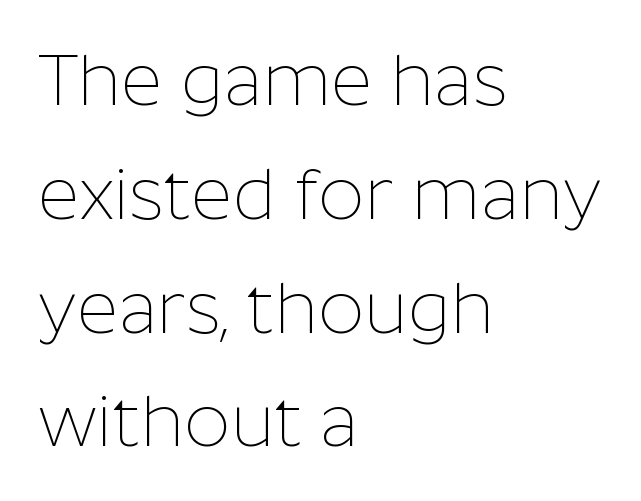
The image shows 72 px thin sans-serif type, upright; set left-aligned, normal line spacing (1.58x), normal letter spacing, not underlined; low stroke contrast and a medium x-height.
